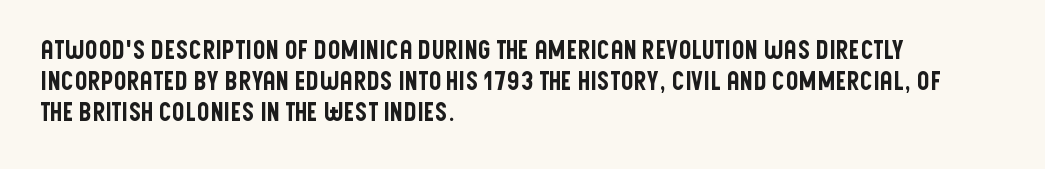
If you drew a line through each stem, it would be perfectly vertical. Leading: standard. The setting favours the left margin, as ordinary paragraphs usually do. Nobody touched the tracking dial on this one. Lines of text with bare space underneath.
